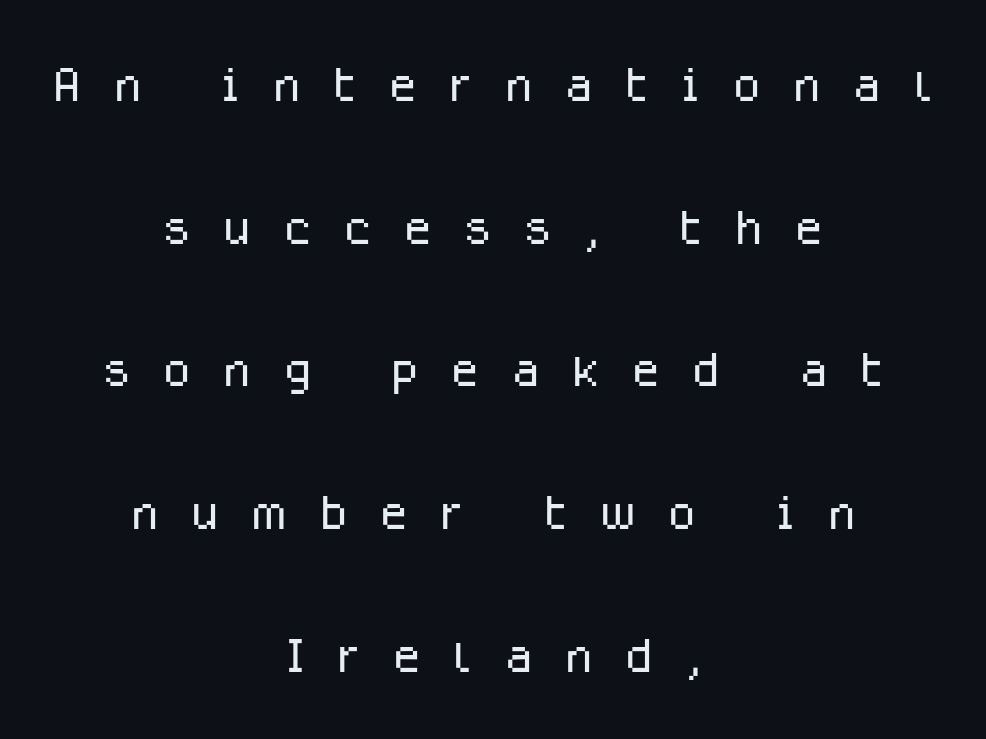
{"serif": "no", "italic": "no", "bold": "no", "weight": "light", "width": "normal", "stroke_contrast": "low", "x_height": "medium", "monospaced": "no", "underline": "no", "align": "center", "line_spacing": "loose", "line_spacing_ratio": 2.13, "letter_spacing": "wide", "letter_spacing_em": 0.46, "glyph_px": 67}
